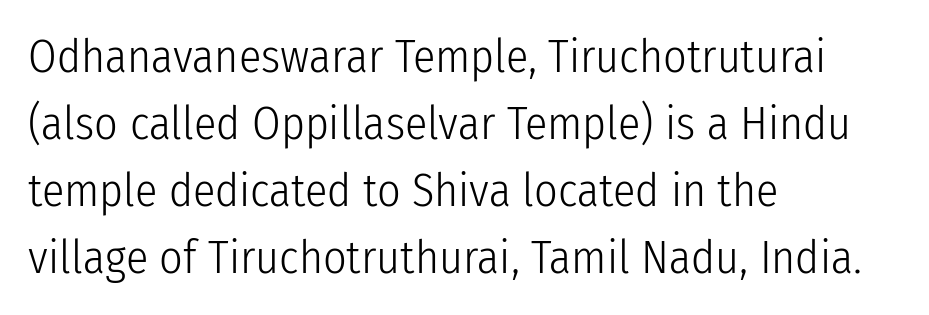
{"serif": "no", "italic": "no", "bold": "no", "weight": "light", "width": "condensed", "stroke_contrast": "low", "x_height": "medium", "monospaced": "no", "underline": "no", "align": "left", "line_spacing": "normal", "line_spacing_ratio": 1.46, "letter_spacing": "normal", "letter_spacing_em": 0.0, "glyph_px": 46}
